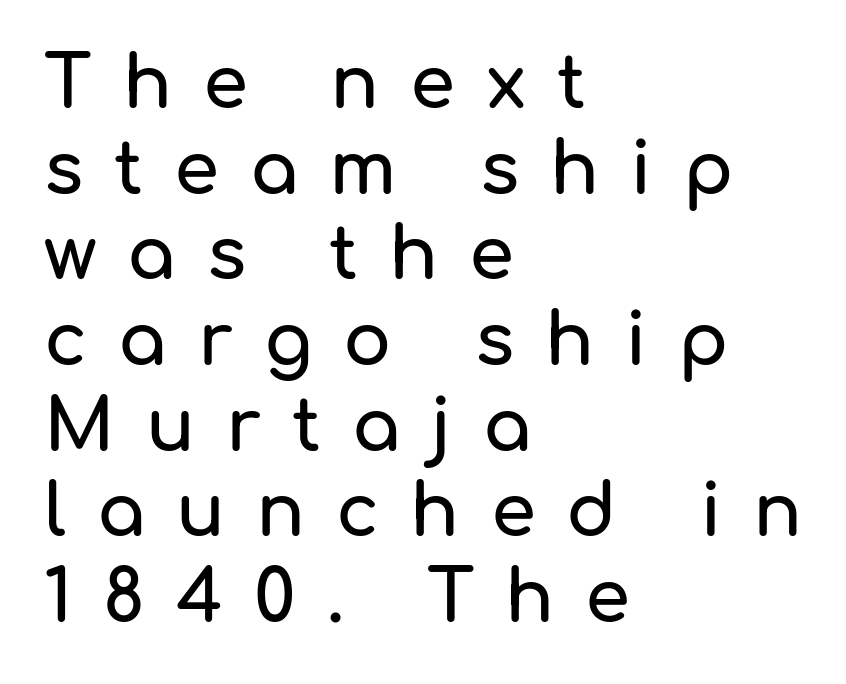
The image shows 72 px sans-serif type, upright; set left-aligned, line spacing 1.19x, unusually wide letter spacing (+0.43 em), not underlined; low stroke contrast and a medium x-height.
